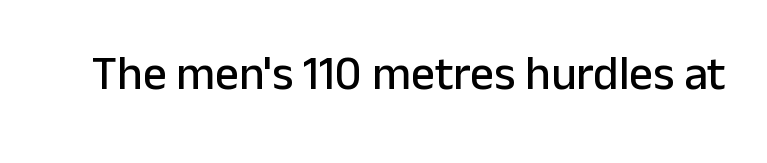
{"serif": "no", "italic": "no", "width": "normal", "stroke_contrast": "low", "x_height": "medium", "monospaced": "no", "underline": "no", "letter_spacing": "normal", "letter_spacing_em": 0.0, "glyph_px": 47}
